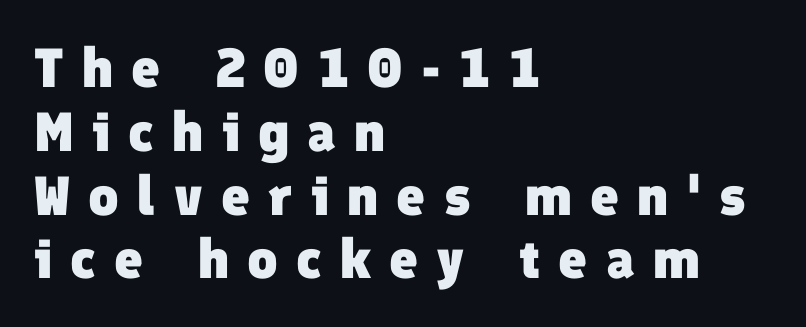
Q: Is the text bold? A: Yes.
Q: Is the typeface a serif or a sans-serif typeface? A: Sans-serif.
Q: Is the text underlined? A: No.
Q: How is the paragraph aligned? A: Left-aligned.
Q: Is the spacing between letters normal or unusually wide? A: Unusually wide.
Q: Width (condensed, normal, or wide)? A: Normal.
Q: Stroke contrast? A: Low.
Q: x-height? A: Medium.
Q: Monospaced? A: No.
